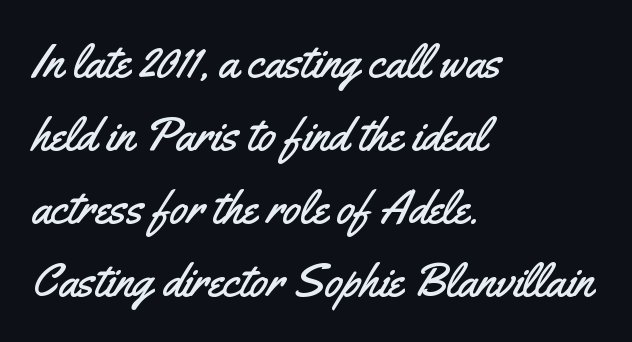
A classic flush-left, rag-right setting is used for this passage. Default kerning and tracking; the words read as compact shapes. The leading is moderate, giving the passage an even texture. Letterform terminals end flat and unadorned throughout the passage. Rule under the text: the space is simply empty.
